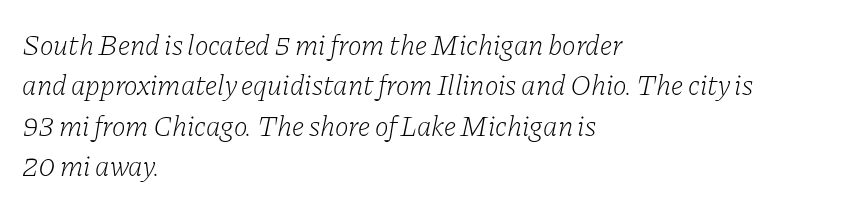
The image shows 29 px light serif type, italic (leaning right); set left-aligned, normal line spacing (1.39x), normal letter spacing, not underlined; low stroke contrast and a medium x-height.
